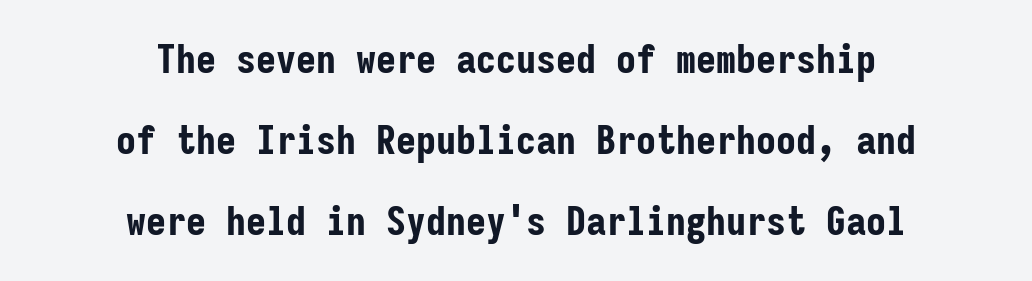
The image shows 40 px bold, condensed sans-serif type, upright, monospaced; set centered, loose line spacing (2.02x), normal letter spacing, not underlined; low stroke contrast and a medium x-height.
